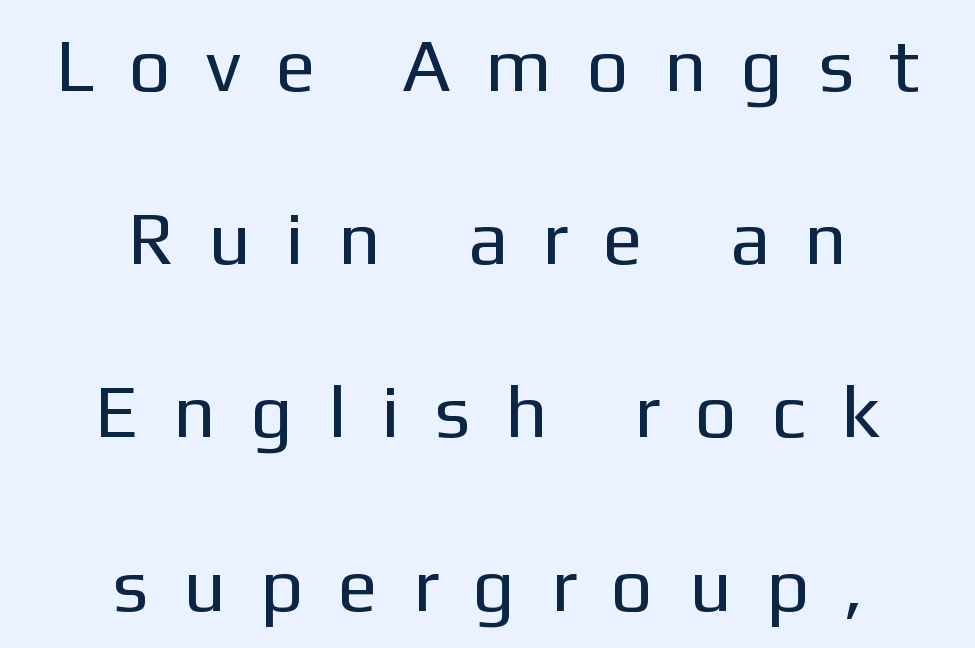
Q: Is the text bold? A: No.
Q: Is the text italic (slanted)? A: No, it is upright.
Q: Is the typeface a serif or a sans-serif typeface? A: Sans-serif.
Q: Is the text underlined? A: No.
Q: How is the paragraph aligned? A: Centered.
Q: Is the spacing between letters normal or unusually wide? A: Unusually wide.
Q: Is the spacing between lines tight, normal or loose? A: Loose.
Q: Width (condensed, normal, or wide)? A: Normal.
Q: Stroke contrast? A: Low.
Q: x-height? A: Medium.
Q: Monospaced? A: No.
